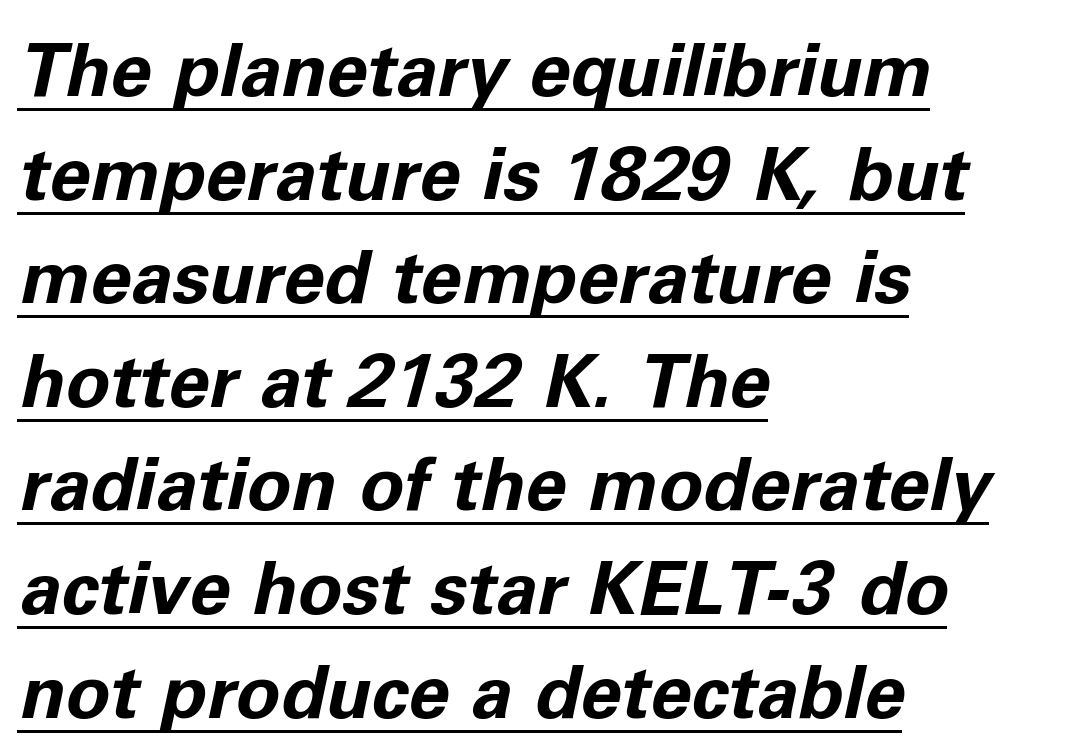
Q: Is the text bold? A: Yes.
Q: Is the text italic (slanted)? A: Yes, it leans right by about 11 degrees.
Q: Is the text underlined? A: Yes.
Q: How is the paragraph aligned? A: Left-aligned.
Q: Is the spacing between letters normal or unusually wide? A: Normal.
Q: Is the spacing between lines tight, normal or loose? A: Normal.
Q: Width (condensed, normal, or wide)? A: Normal.
Q: Stroke contrast? A: Low.
Q: x-height? A: Medium.
Q: Monospaced? A: No.
